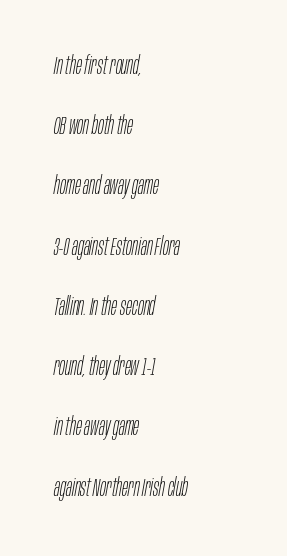
{"italic": "yes", "lean": "right", "slant_degrees": 10, "bold": "no", "underline": "no", "align": "left", "line_spacing": "loose", "line_spacing_ratio": 2.41, "letter_spacing": "normal", "letter_spacing_em": 0.0, "glyph_px": 25}
